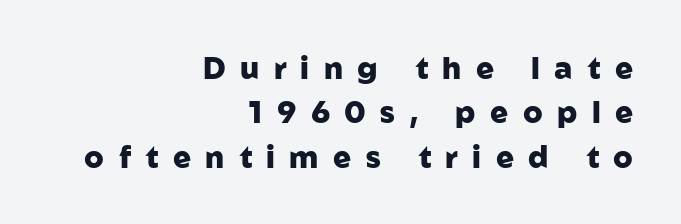
Q: Is the text bold? A: Yes.
Q: Is the text italic (slanted)? A: No, it is upright.
Q: Is the typeface a serif or a sans-serif typeface? A: Sans-serif.
Q: Is the text underlined? A: No.
Q: How is the paragraph aligned? A: Right-aligned.
Q: Is the spacing between letters normal or unusually wide? A: Unusually wide.
Q: Is the spacing between lines tight, normal or loose? A: Normal.
Q: Width (condensed, normal, or wide)? A: Normal.
Q: Stroke contrast? A: Low.
Q: x-height? A: Medium.
Q: Monospaced? A: No.
